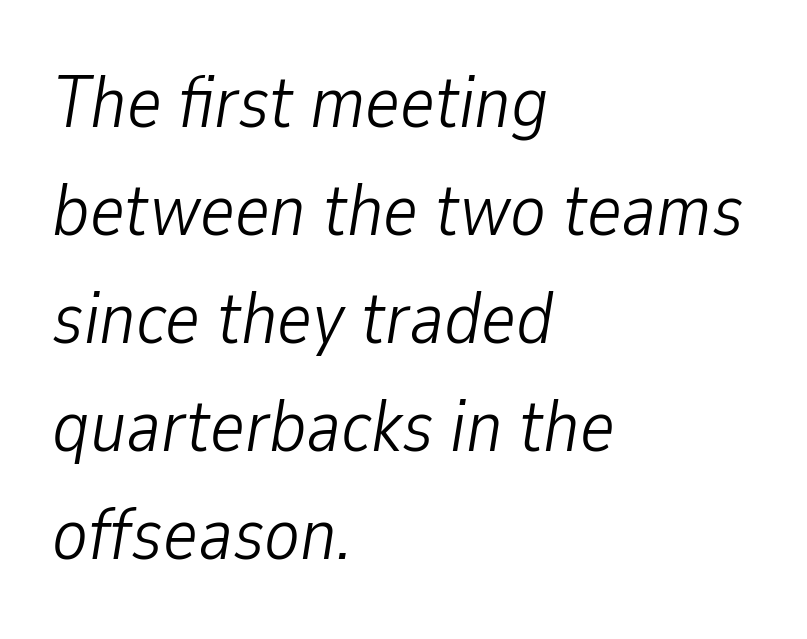
Q: Is the text bold? A: No.
Q: Is the text italic (slanted)? A: Yes, it leans right by about 9 degrees.
Q: Is the text underlined? A: No.
Q: How is the paragraph aligned? A: Left-aligned.
Q: Is the spacing between letters normal or unusually wide? A: Normal.
Q: Is the spacing between lines tight, normal or loose? A: Normal.
Q: Width (condensed, normal, or wide)? A: Condensed.
Q: Stroke contrast? A: Low.
Q: x-height? A: Medium.
Q: Monospaced? A: No.
